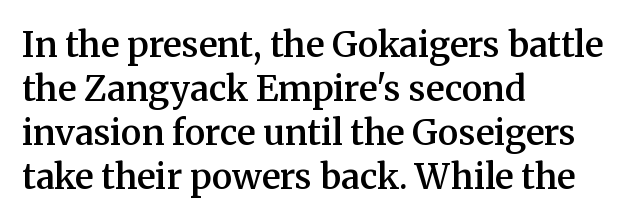
The image shows 35 px semibold serif type, upright; set left-aligned, normal line spacing (1.26x), normal letter spacing, not underlined; medium stroke contrast and a medium x-height.
